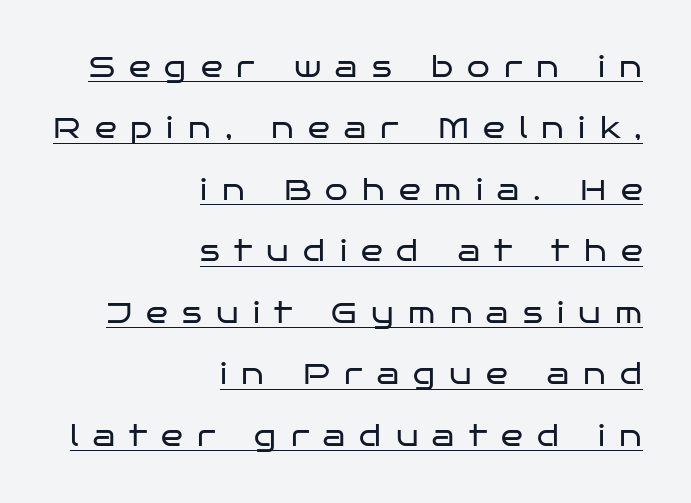
{"serif": "no", "italic": "no", "bold": "no", "weight": "regular", "width": "wide", "stroke_contrast": "low", "x_height": "large", "monospaced": "no", "underline": "yes", "align": "right", "line_spacing": "loose", "line_spacing_ratio": 2.12, "letter_spacing": "wide", "letter_spacing_em": 0.49, "glyph_px": 29}
